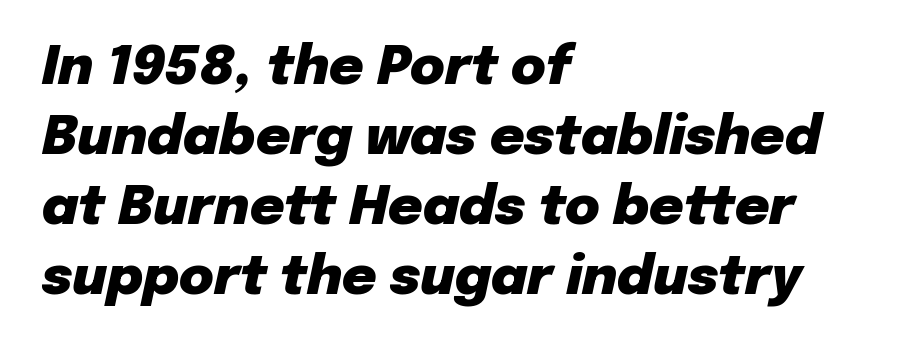
A normal amount of white space separates one row of letters from the next. Think of a printed novel: that variable character pitch is what you see here. Plain, unruled lines of type. The specimen reads as italic at a glance. The gaps between neighbouring characters are ordinary and unremarkable.
